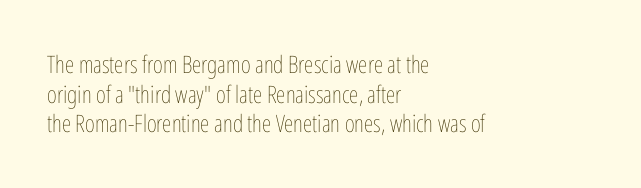
The image shows 24 px text type, upright; set left-aligned, line spacing 1.23x, normal letter spacing, not underlined.
